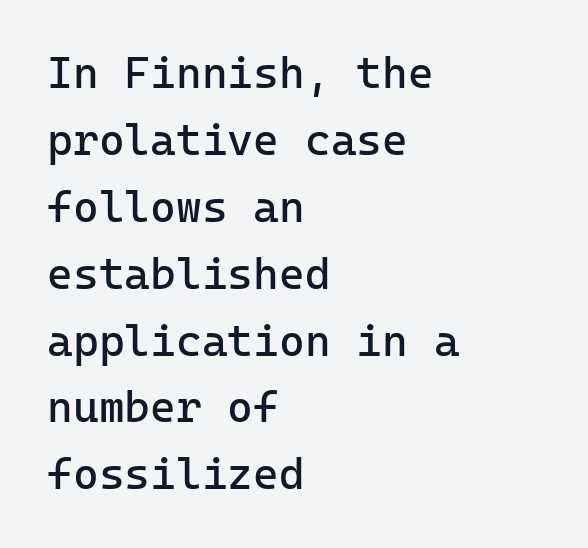
The image shows 44 px regular-weight sans-serif type, upright; set left-aligned, normal line spacing (1.52x), normal letter spacing, not underlined; low stroke contrast and a medium x-height.
